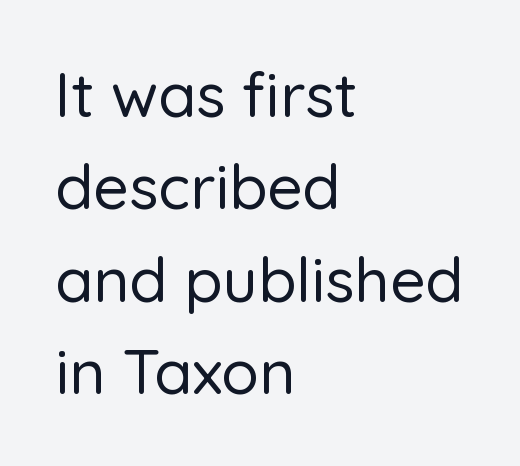
{"serif": "no", "italic": "no", "width": "normal", "stroke_contrast": "low", "x_height": "medium", "monospaced": "no", "underline": "no", "align": "left", "line_spacing": "normal", "line_spacing_ratio": 1.49, "letter_spacing": "normal", "letter_spacing_em": 0.0, "glyph_px": 62}
